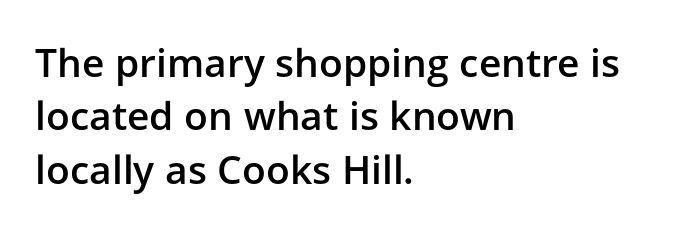
Here the designer chose a conventional face with non-uniform glyph widths. Rows of type keep a routine distance in the vertical direction. Italic: no, the glyphs are upright roman. Notice how the passage keeps a crisp vertical edge on the left only.
